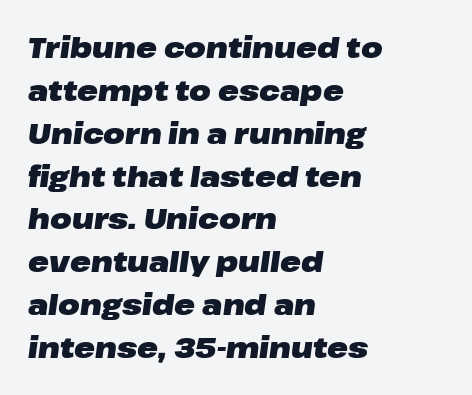
Q: Is the text bold? A: Yes.
Q: Is the text italic (slanted)? A: Yes, it leans right by about 8 degrees.
Q: Is the text underlined? A: No.
Q: How is the paragraph aligned? A: Left-aligned.
Q: Is the spacing between letters normal or unusually wide? A: Normal.
Q: Is the spacing between lines tight, normal or loose? A: Normal.
Q: Width (condensed, normal, or wide)? A: Wide.
Q: Stroke contrast? A: Low.
Q: x-height? A: Medium.
Q: Monospaced? A: No.
